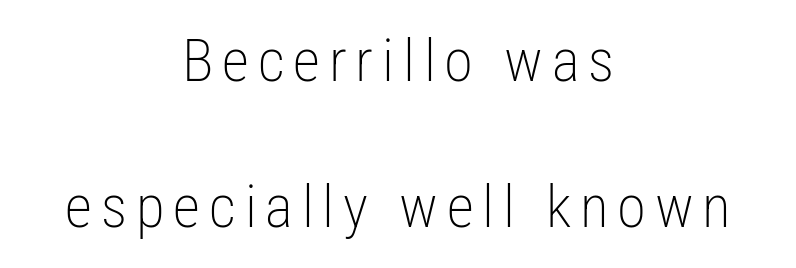
{"serif": "no", "italic": "no", "bold": "no", "weight": "light", "width": "condensed", "stroke_contrast": "low", "x_height": "medium", "monospaced": "no", "underline": "no", "align": "center", "line_spacing": "loose", "line_spacing_ratio": 2.47, "glyph_px": 59}
